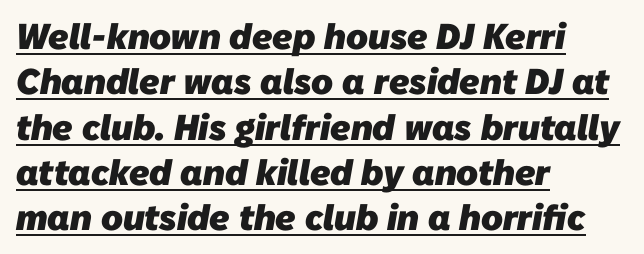
Does a line run under the words? Yes, clearly. Stroke terminals: plain, sans-serif. Nobody touched the tracking dial on this one. The passage shown is typed in a proportional face where columns would drift.
